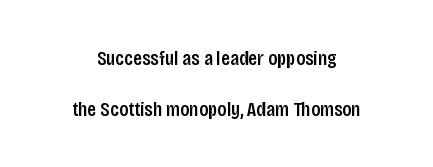
The image shows 21 px text type, upright; set centered, loose line spacing (2.41x), normal letter spacing, not underlined.
